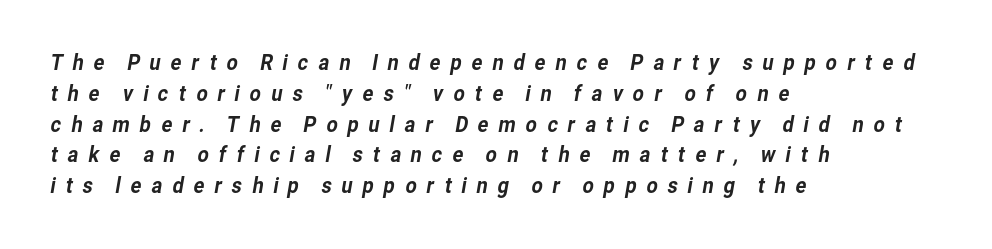
Q: Is the text underlined? A: No.
Q: How is the paragraph aligned? A: Left-aligned.
Q: Is the spacing between letters normal or unusually wide? A: Unusually wide.
Q: Is the spacing between lines tight, normal or loose? A: Normal.
